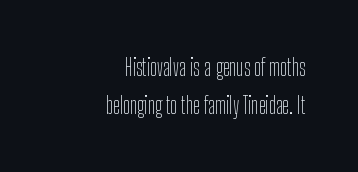
Decoration check: the copy has no underline. Horizontal bands of white between lines are of average thickness. Standard letterfit; no display-style spreading of the glyphs. The ragged edge is on the left, which tells us the setting is flush right.
